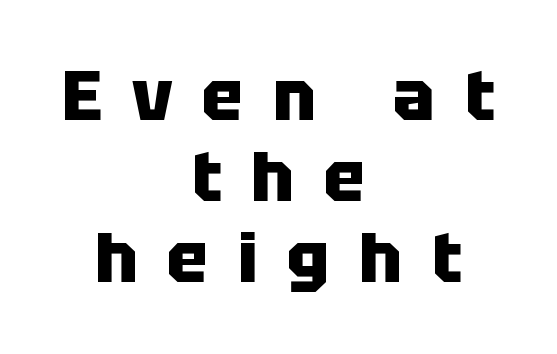
The image shows 70 px heavy sans-serif type, upright; set centered, line spacing 1.16x, unusually wide letter spacing (+0.42 em), not underlined; low stroke contrast and a large x-height.
